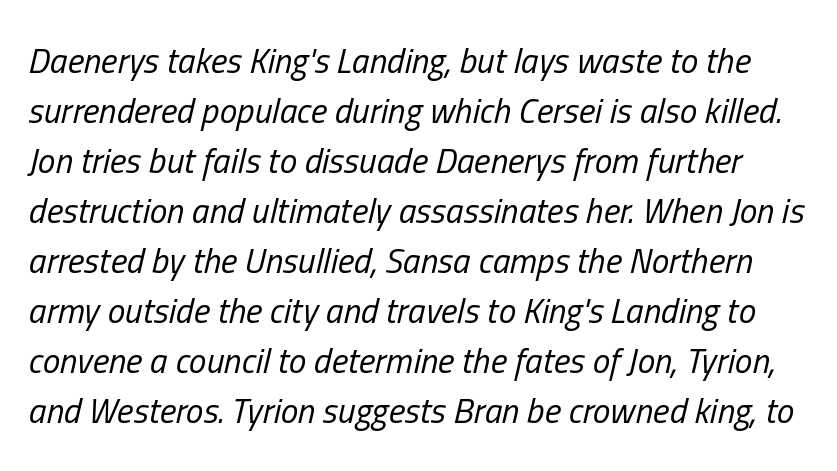
Q: Is the text bold? A: No.
Q: Is the text italic (slanted)? A: Yes, it leans right by about 13 degrees.
Q: Is the text underlined? A: No.
Q: Is the spacing between letters normal or unusually wide? A: Normal.
Q: Is the spacing between lines tight, normal or loose? A: Normal.
Q: Width (condensed, normal, or wide)? A: Condensed.
Q: Stroke contrast? A: Low.
Q: x-height? A: Medium.
Q: Monospaced? A: No.
